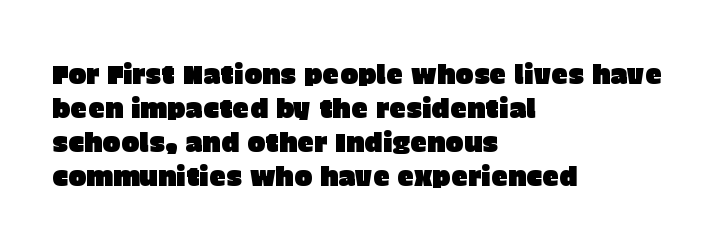
This sample uses plain, unmodified letter spacing. The setting favours the left margin, as ordinary paragraphs usually do. Does the lettering tilt? It doesn't — this is upright. Is there much room between lines? A standard amount, neither cramped nor airy.
